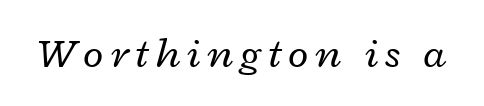
{"italic": "yes", "lean": "right", "slant_degrees": 12, "bold": "no", "weight": "regular", "width": "wide", "stroke_contrast": "low", "x_height": "medium", "monospaced": "no", "underline": "no", "glyph_px": 42}
